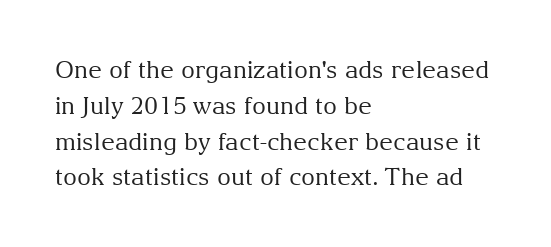
The image shows 24 px text type, upright; set left-aligned, normal line spacing (1.49x), normal letter spacing, not underlined.
